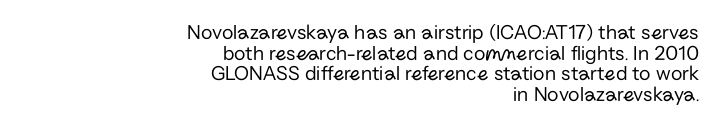
The image shows 21 px text type, upright; set right-aligned, tight line spacing (0.98x), normal letter spacing, not underlined.
